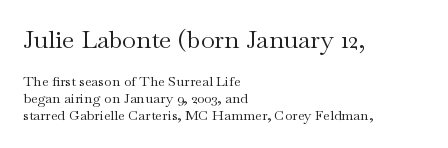
The lines are quadded left. Nothing heavy about these letters — not bold at all. The more generous point size was reserved for the upper chunk. The space directly below the letters is spotless.
